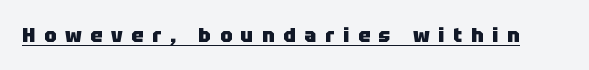
Beneath each row of characters lies a ruled line. Characters remain perfectly vertical along every line. Compared with typical body copy, the letter spacing here is much looser. The rendering uses a bold face; every stroke is thick and dark.
